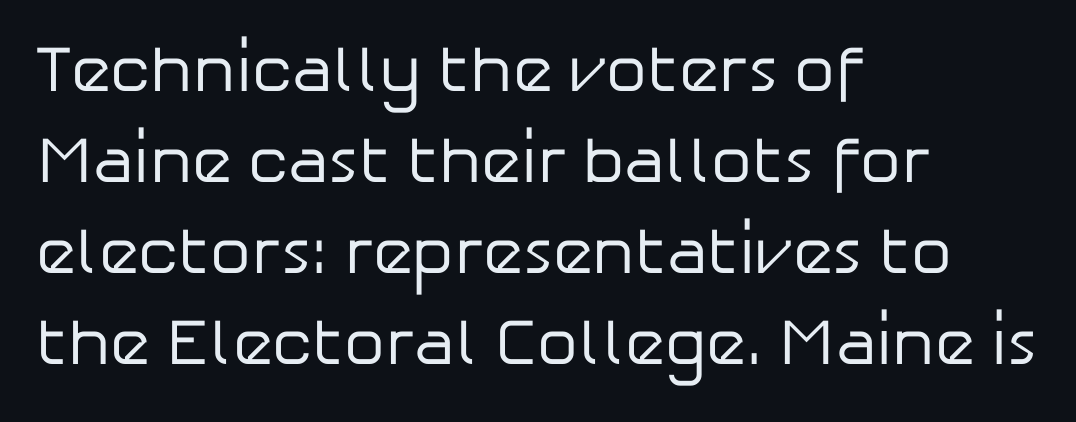
The type family on display is of the sans-serif kind. Regular leading. The space beneath each line is pristine and unruled. A typesetter would call this proportional, since set widths differ per character.
